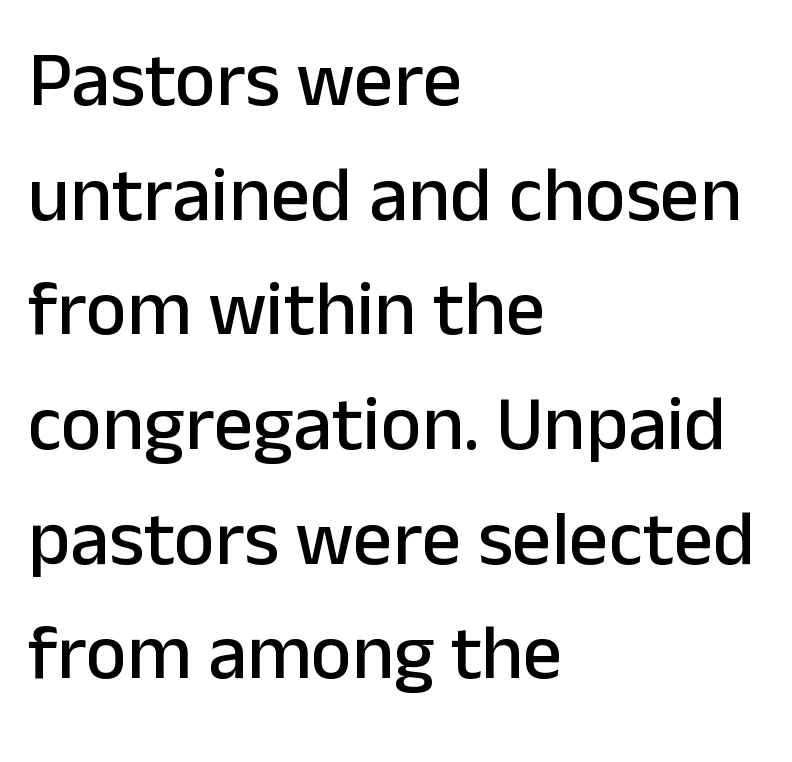
The image shows 78 px sans-serif type, upright; set left-aligned, normal line spacing (1.47x), normal letter spacing, not underlined; low stroke contrast and a medium x-height.
